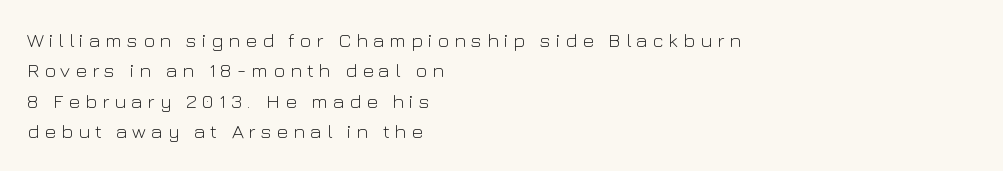
The image shows 20 px text type, upright; set left-aligned, normal line spacing (1.52x), unusually wide letter spacing (+0.25 em), not underlined.
